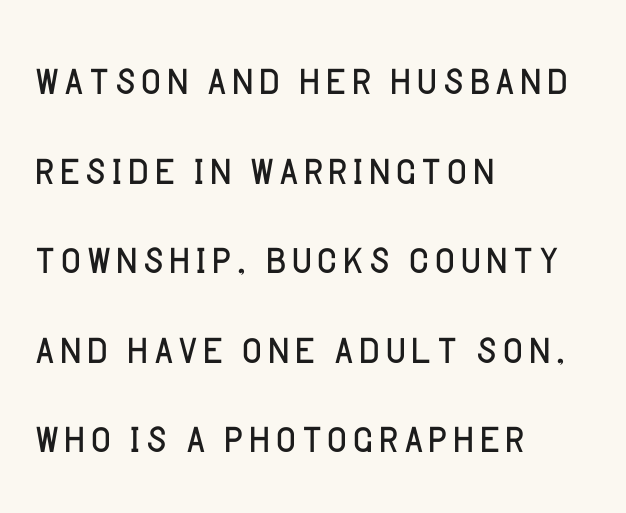
Q: Is the text bold? A: No.
Q: Is the text italic (slanted)? A: No, it is upright.
Q: Is the typeface a serif or a sans-serif typeface? A: Sans-serif.
Q: Is the text underlined? A: No.
Q: How is the paragraph aligned? A: Left-aligned.
Q: Is the spacing between letters normal or unusually wide? A: Normal.
Q: Is the spacing between lines tight, normal or loose? A: Normal.
Q: Width (condensed, normal, or wide)? A: Normal.
Q: Stroke contrast? A: Low.
Q: x-height? A: Large.
Q: Monospaced? A: No.
